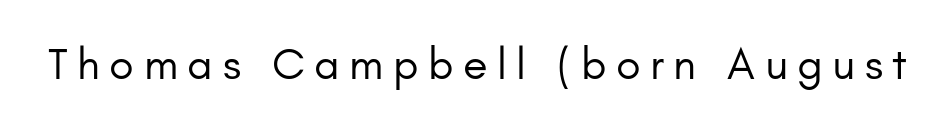
The image shows 45 px regular-weight sans-serif type, upright; set unusually wide letter spacing (+0.21 em), not underlined; low stroke contrast and a small x-height.
